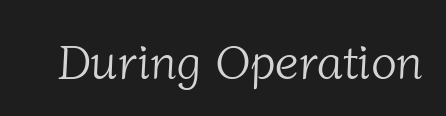
The space directly below the letters is spotless. The passage shown is not bold in any degree. Proportional: the letters do not fall into vertical columns. This sample uses a serif face.
